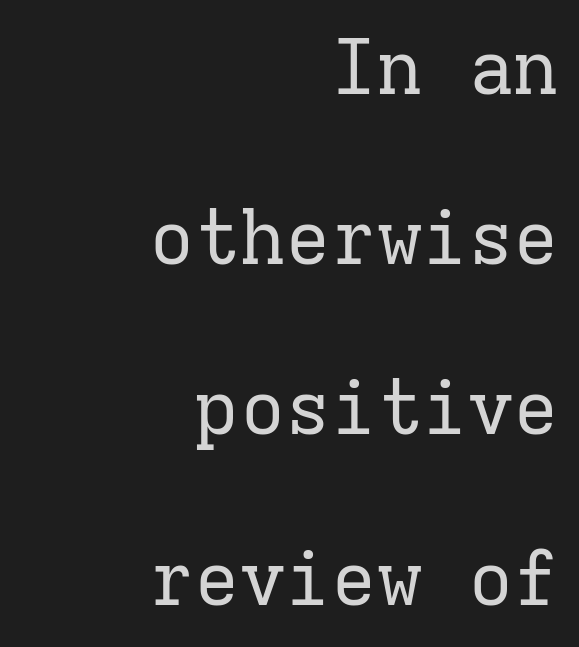
{"serif": "yes", "italic": "no", "bold": "no", "weight": "regular", "width": "normal", "stroke_contrast": "low", "x_height": "medium", "monospaced": "yes", "underline": "no", "align": "right", "line_spacing": "loose", "line_spacing_ratio": 2.24, "letter_spacing": "normal", "letter_spacing_em": 0.0, "glyph_px": 76}
